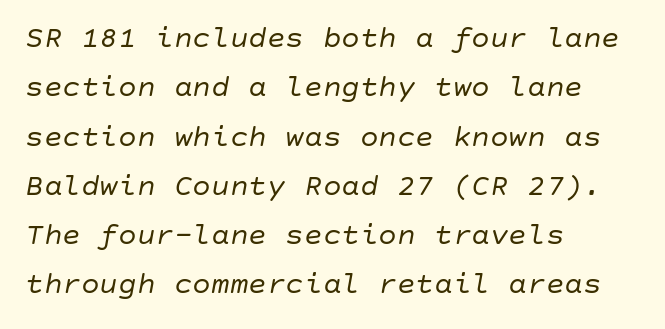
{"italic": "yes", "lean": "right", "slant_degrees": 10, "bold": "no", "weight": "regular", "width": "normal", "stroke_contrast": "low", "x_height": "large", "underline": "no", "align": "left", "line_spacing": "normal", "line_spacing_ratio": 1.59, "letter_spacing": "normal", "letter_spacing_em": 0.0, "glyph_px": 31}
